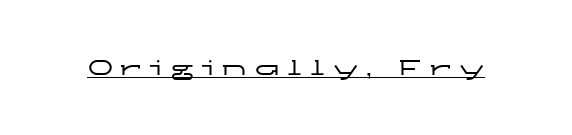
Q: Is the text italic (slanted)? A: No, it is upright.
Q: Is the text underlined? A: Yes.
Q: Is the spacing between letters normal or unusually wide? A: Unusually wide.
